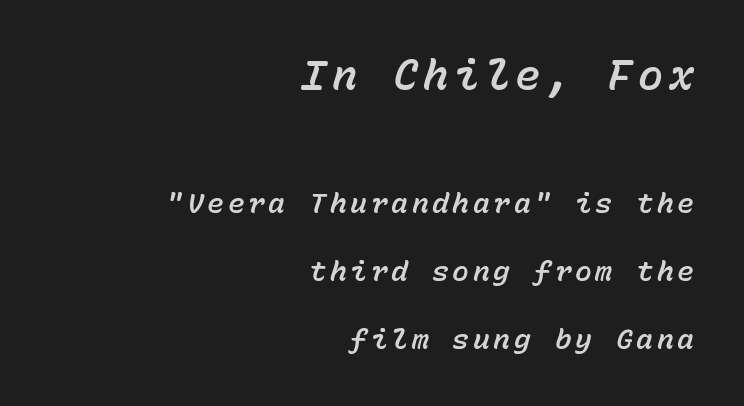
{"italic": "yes", "lean": "right", "slant_degrees": 15, "width": "normal", "stroke_contrast": "low", "x_height": "medium", "monospaced": "yes", "underline": "no", "align": "right", "line_spacing": "loose", "line_spacing_ratio": 2.43, "larger_block": "first", "size_ratio": 1.5, "glyph_px": 42}
